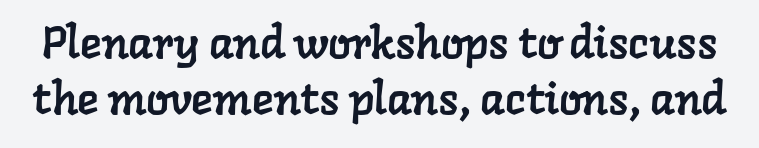
{"serif": "yes", "width": "normal", "stroke_contrast": "low", "x_height": "medium", "monospaced": "no", "underline": "no", "line_spacing": "normal", "line_spacing_ratio": 1.25, "letter_spacing": "normal", "letter_spacing_em": 0.0, "glyph_px": 45}
